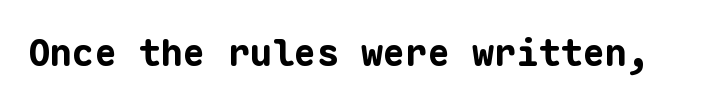
The image shows 37 px bold sans-serif type, upright, monospaced; set normal letter spacing, not underlined; low stroke contrast and a medium x-height.
